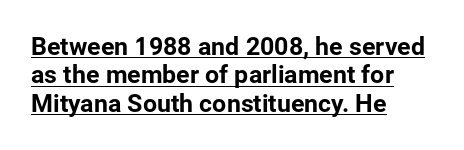
The image shows 25 px text type, upright; set left-aligned, tight line spacing (1.14x), normal letter spacing, underlined.
